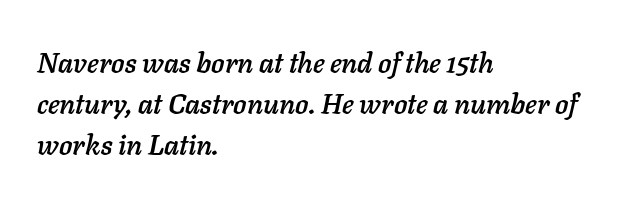
{"italic": "yes", "lean": "right", "slant_degrees": 11, "width": "normal", "stroke_contrast": "low", "x_height": "medium", "monospaced": "no", "underline": "no", "align": "left", "line_spacing": "normal", "line_spacing_ratio": 1.47, "letter_spacing": "normal", "letter_spacing_em": 0.0, "glyph_px": 28}
